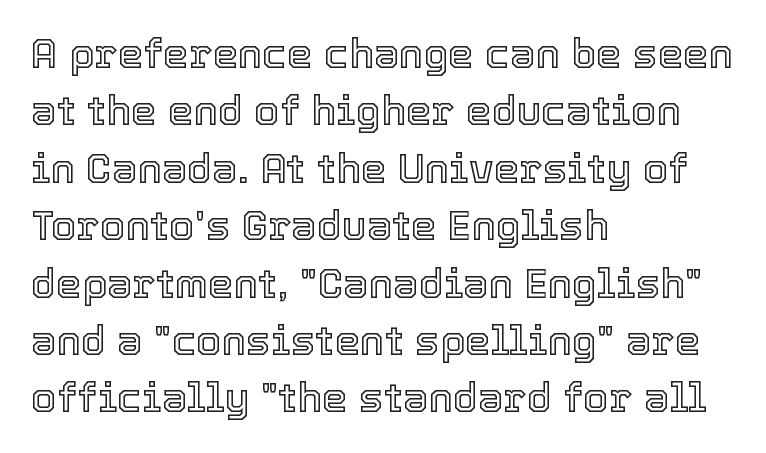
{"italic": "no", "width": "normal", "x_height": "medium", "monospaced": "no", "underline": "no", "align": "left", "line_spacing": "normal", "line_spacing_ratio": 1.4, "letter_spacing": "normal", "letter_spacing_em": 0.0, "glyph_px": 41}
